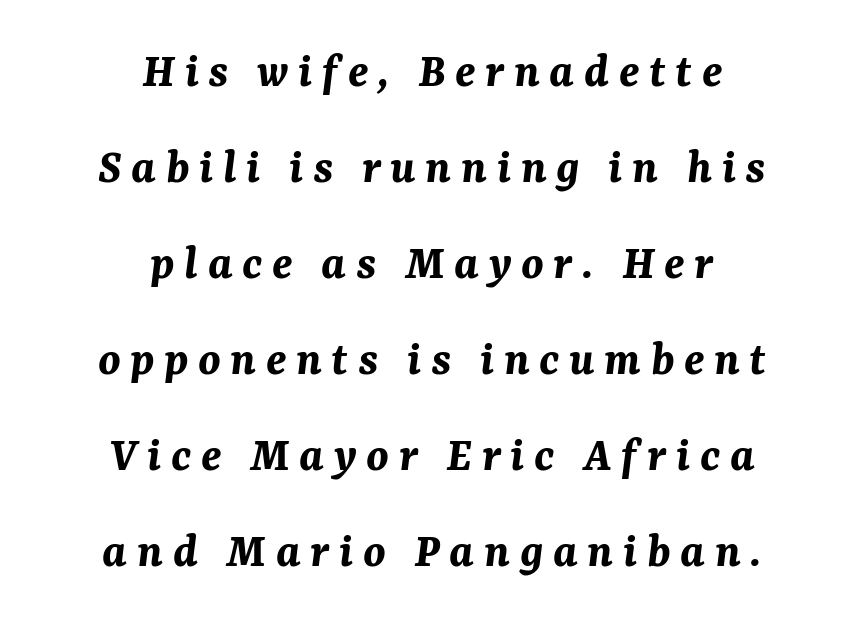
Words float on clear page, feet unadorned. These lines are centered, leaving both edges ragged. The passage shown stacks its lines with a broad gap. Does the weight exceed regular? Yes, all the way to bold.
